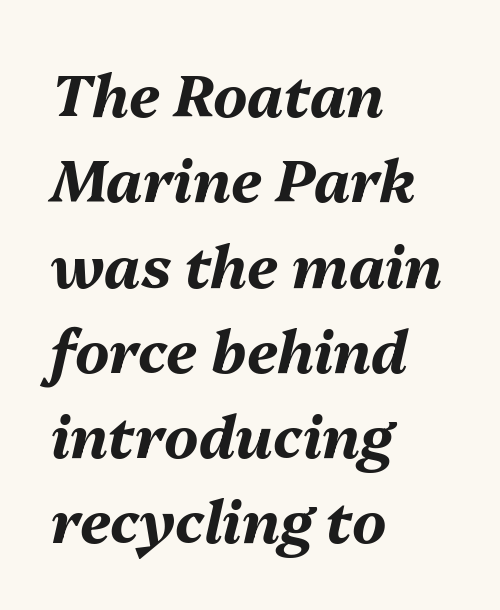
{"italic": "yes", "lean": "right", "slant_degrees": 13, "bold": "yes", "weight": "bold", "width": "normal", "stroke_contrast": "medium", "x_height": "medium", "monospaced": "no", "underline": "no", "align": "left", "line_spacing": "normal", "line_spacing_ratio": 1.47, "letter_spacing": "normal", "letter_spacing_em": 0.0, "glyph_px": 58}
